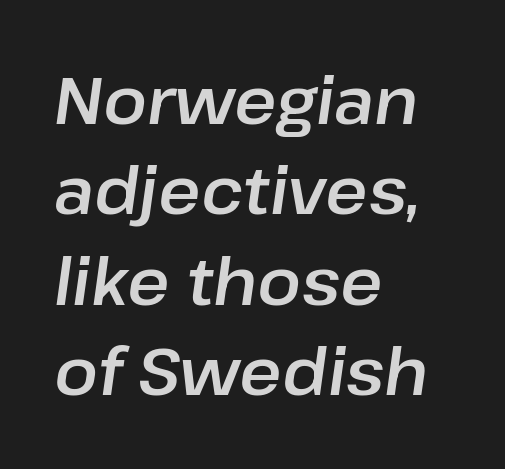
The image shows 65 px text type, italic (leaning right); set left-aligned, normal line spacing (1.39x), normal letter spacing, not underlined; low stroke contrast and a medium x-height.
